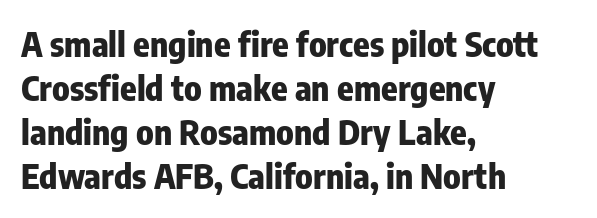
The image shows 34 px heavy, condensed sans-serif type, upright; set left-aligned, normal line spacing (1.29x), normal letter spacing, not underlined; low stroke contrast and a medium x-height.
